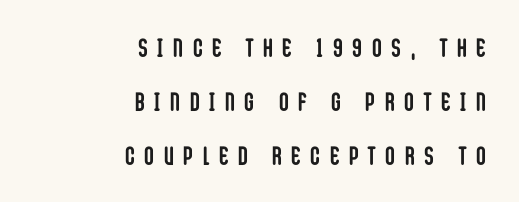
The image shows 26 px bold type, upright; set right-aligned, loose line spacing (2.08x), unusually wide letter spacing (+0.39 em), not underlined.
